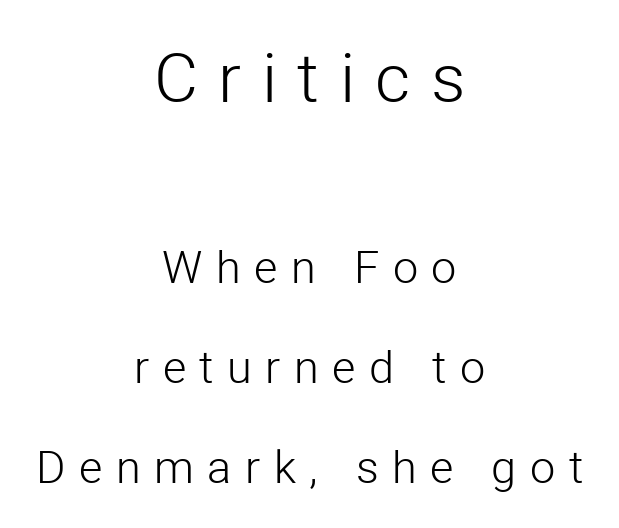
Note the varied advance widths — an 'i' is clearly narrower than an 'm'. Decoration check: the copy has no underline. The glyphs in this specimen are sans serif. Is there much room between lines? Yes — plenty of vertical air separates them. Is the letter spacing exaggerated? Yes — the characters are pushed far apart. The characters are drawn with everyday or finer stroke widths.
